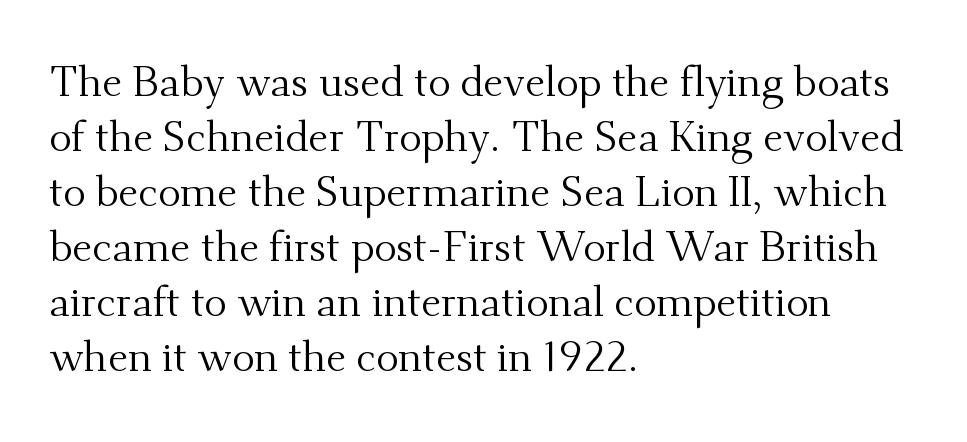
Nothing heavy about these letters — not bold at all. A bare baseline throughout the passage. The letters advance in unequal steps, a hallmark of proportional type. Yep, those are serifs on the letters.
